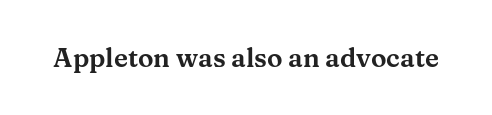
Q: Is the text italic (slanted)? A: No, it is upright.
Q: Is the text underlined? A: No.
Q: Is the spacing between letters normal or unusually wide? A: Normal.
